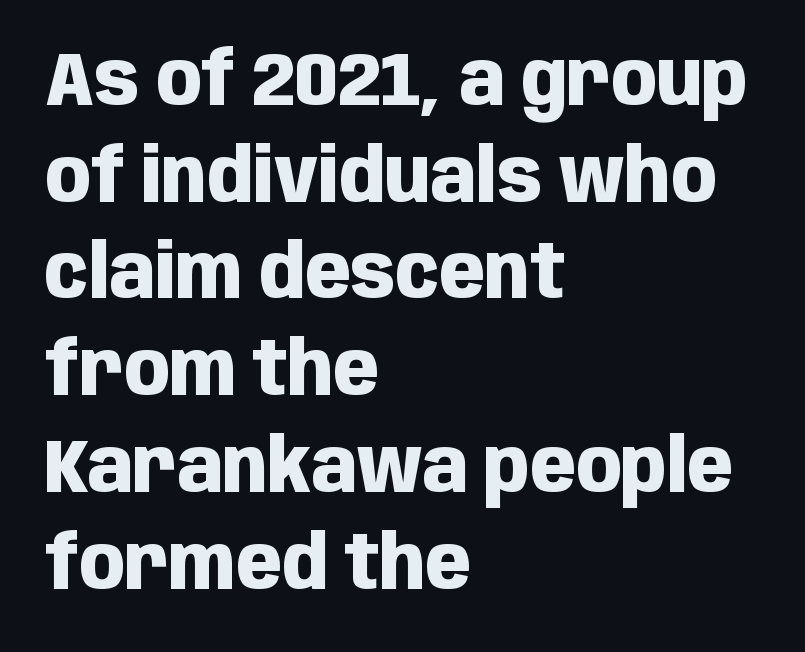
Q: Is the text bold? A: Yes.
Q: Is the text italic (slanted)? A: No, it is upright.
Q: Is the typeface a serif or a sans-serif typeface? A: Sans-serif.
Q: Is the text underlined? A: No.
Q: How is the paragraph aligned? A: Left-aligned.
Q: Is the spacing between letters normal or unusually wide? A: Normal.
Q: Is the spacing between lines tight, normal or loose? A: Normal.
Q: Width (condensed, normal, or wide)? A: Condensed.
Q: Stroke contrast? A: Low.
Q: x-height? A: Large.
Q: Monospaced? A: No.
